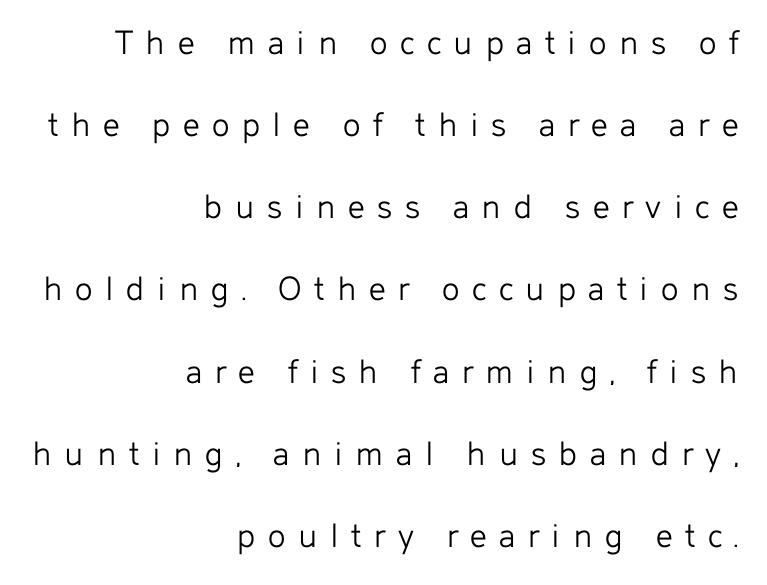
The image shows 37 px light sans-serif type, upright; set right-aligned, loose line spacing (2.22x), unusually wide letter spacing (+0.34 em), not underlined; low stroke contrast and a medium x-height.
